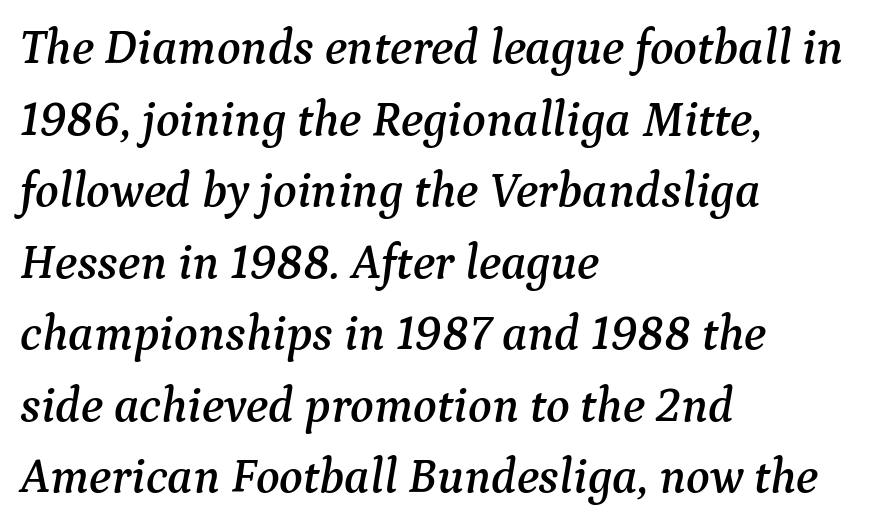
Character widths vary here, with narrow letters taking less room than wide ones. Would a proofreader flag this as italicized? Yes. What stands out about the letter spacing? Nothing — it is the standard amount. The area under the type is left untouched. Successive baselines arrive at the customary interval.
